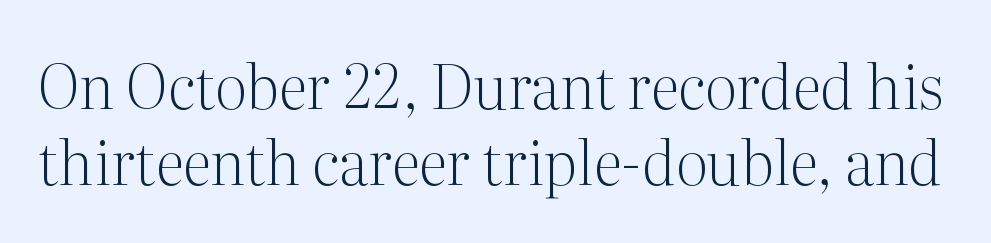
Tall strokes in this sample are plumb rather than angled. Glance below the letters and you will spot only blank space. Weight: in the light-to-regular range. A typesetter would call this leading conventional body-copy spacing. The type family on display is of the serif kind. The face used here is proportionally spaced, like ordinary book or web type.
